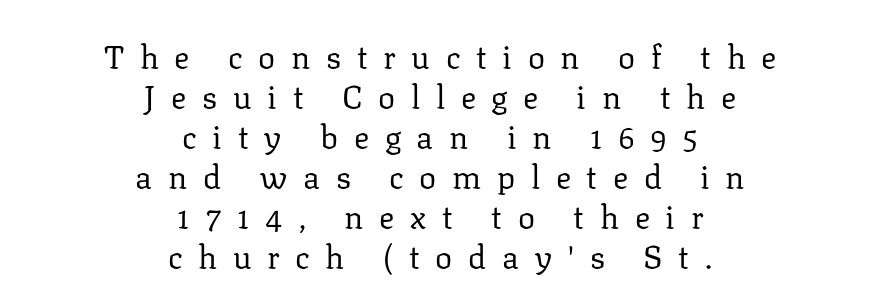
The image shows 32 px regular-weight serif type, upright; set centered, normal line spacing (1.25x), unusually wide letter spacing (+0.49 em), not underlined; low stroke contrast and a medium x-height.
